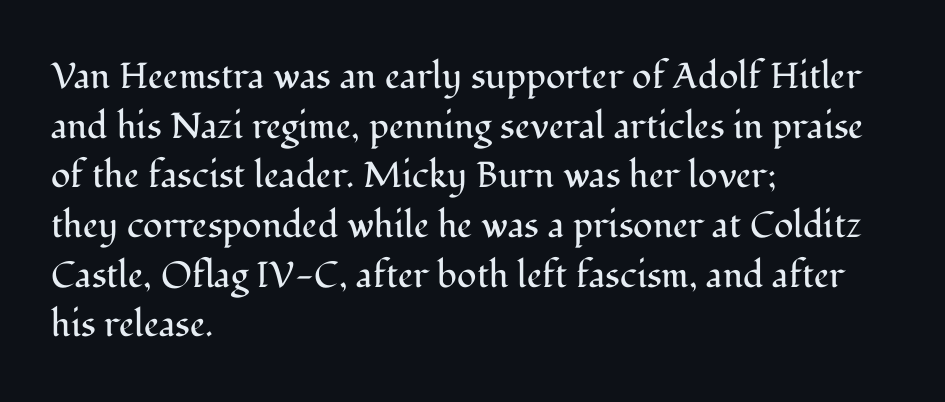
Q: Is the text bold? A: No.
Q: Is the text italic (slanted)? A: No, it is upright.
Q: Is the typeface a serif or a sans-serif typeface? A: Serif.
Q: Is the text underlined? A: No.
Q: How is the paragraph aligned? A: Left-aligned.
Q: Is the spacing between letters normal or unusually wide? A: Normal.
Q: Is the spacing between lines tight, normal or loose? A: Normal.
Q: Width (condensed, normal, or wide)? A: Normal.
Q: Stroke contrast? A: Medium.
Q: x-height? A: Medium.
Q: Monospaced? A: No.
